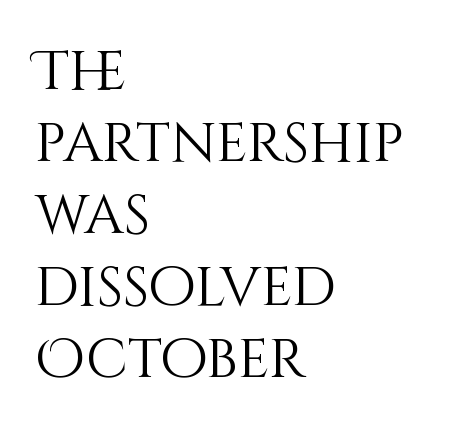
Q: Is the text bold? A: No.
Q: Is the text italic (slanted)? A: No, it is upright.
Q: Is the text underlined? A: No.
Q: How is the paragraph aligned? A: Left-aligned.
Q: Is the spacing between letters normal or unusually wide? A: Normal.
Q: Is the spacing between lines tight, normal or loose? A: Normal.
Q: Width (condensed, normal, or wide)? A: Normal.
Q: Stroke contrast? A: Medium.
Q: x-height? A: Large.
Q: Monospaced? A: No.
